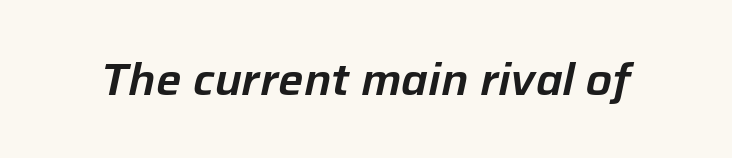
Q: Is the text italic (slanted)? A: Yes, it leans right by about 12 degrees.
Q: Is the text underlined? A: No.
Q: Is the spacing between letters normal or unusually wide? A: Normal.
Q: Width (condensed, normal, or wide)? A: Normal.
Q: Stroke contrast? A: Low.
Q: x-height? A: Medium.
Q: Monospaced? A: No.
